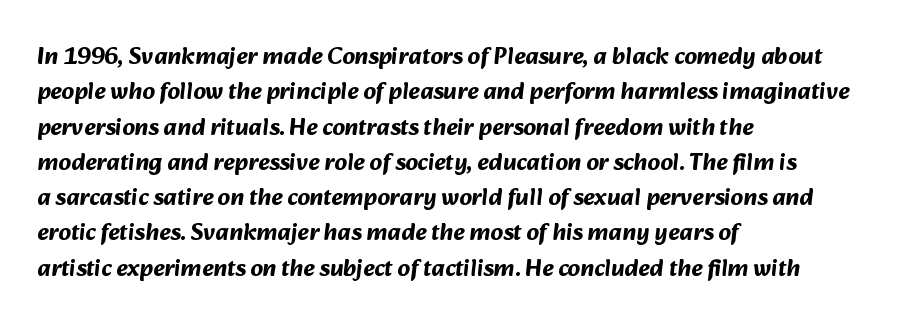
{"bold": "yes", "underline": "no", "align": "left", "line_spacing": "normal", "line_spacing_ratio": 1.47, "letter_spacing": "normal", "letter_spacing_em": 0.0, "glyph_px": 24}
